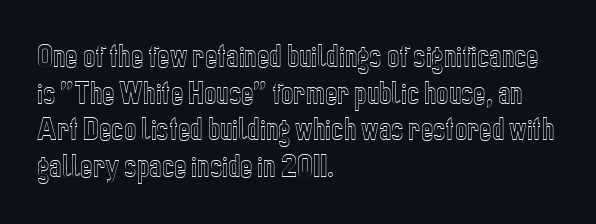
{"italic": "no", "underline": "no", "align": "left", "line_spacing": "normal", "line_spacing_ratio": 1.41, "letter_spacing": "normal", "letter_spacing_em": 0.0, "glyph_px": 26}
